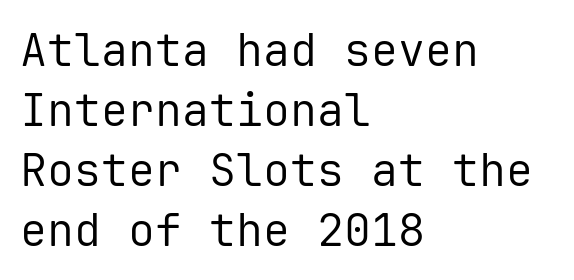
The foot of each line stays bare and open. The lines are quadded left. The designer left line spacing at the default. Unlike italic type, these characters show no tilt at all. Stems here are at most as thick as an everyday book face. Letterform terminals end flat and unadorned throughout the passage.
